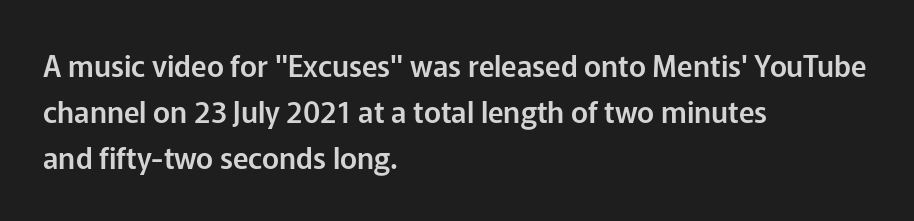
Typographically, this falls in the sans-serif category. Nobody touched the tracking dial on this one. These lines are set flush left with a ragged right edge. The specimen omits any rule beneath the text block's lines.
